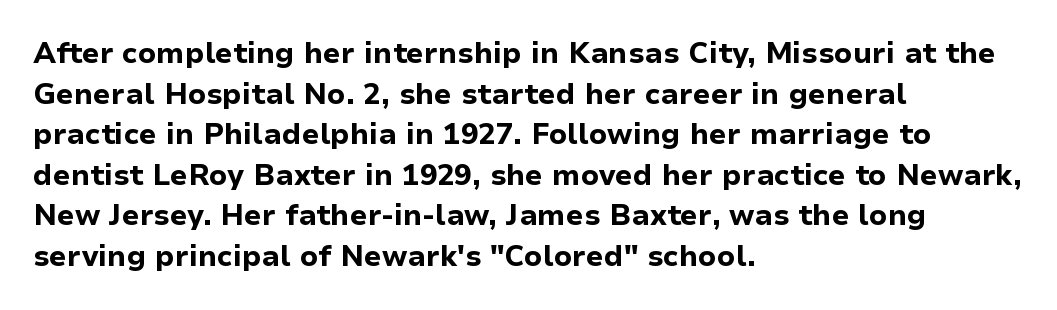
{"serif": "no", "italic": "no", "bold": "yes", "weight": "bold", "width": "normal", "stroke_contrast": "low", "x_height": "medium", "monospaced": "no", "underline": "no", "align": "left", "line_spacing": "normal", "line_spacing_ratio": 1.4, "letter_spacing": "normal", "letter_spacing_em": 0.0, "glyph_px": 29}
